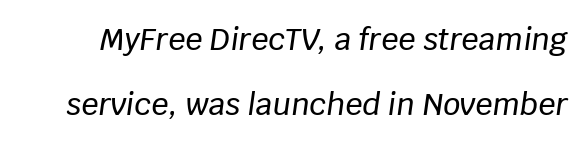
Q: Is the text italic (slanted)? A: Yes, it leans right by about 8 degrees.
Q: Is the text underlined? A: No.
Q: Is the spacing between letters normal or unusually wide? A: Normal.
Q: Is the spacing between lines tight, normal or loose? A: Loose.
Q: Width (condensed, normal, or wide)? A: Normal.
Q: Stroke contrast? A: Low.
Q: x-height? A: Large.
Q: Monospaced? A: No.
